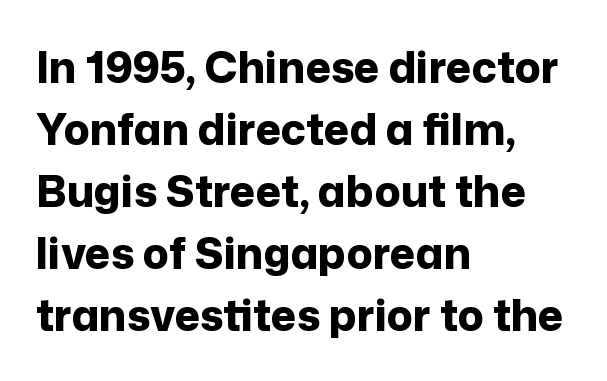
Q: Is the text bold? A: Yes.
Q: Is the text italic (slanted)? A: No, it is upright.
Q: Is the typeface a serif or a sans-serif typeface? A: Sans-serif.
Q: Is the text underlined? A: No.
Q: How is the paragraph aligned? A: Left-aligned.
Q: Is the spacing between letters normal or unusually wide? A: Normal.
Q: Is the spacing between lines tight, normal or loose? A: Normal.
Q: Width (condensed, normal, or wide)? A: Normal.
Q: Stroke contrast? A: Low.
Q: x-height? A: Medium.
Q: Monospaced? A: No.
